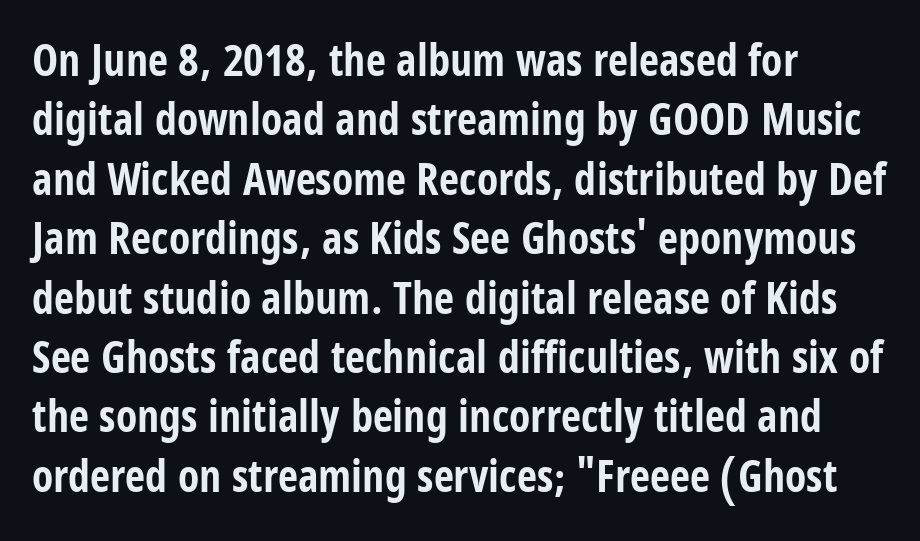
Q: Is the text bold? A: Yes.
Q: Is the text italic (slanted)? A: No, it is upright.
Q: Is the typeface a serif or a sans-serif typeface? A: Sans-serif.
Q: Is the text underlined? A: No.
Q: How is the paragraph aligned? A: Left-aligned.
Q: Is the spacing between letters normal or unusually wide? A: Normal.
Q: Is the spacing between lines tight, normal or loose? A: Normal.
Q: Width (condensed, normal, or wide)? A: Condensed.
Q: Stroke contrast? A: Low.
Q: x-height? A: Large.
Q: Monospaced? A: No.
